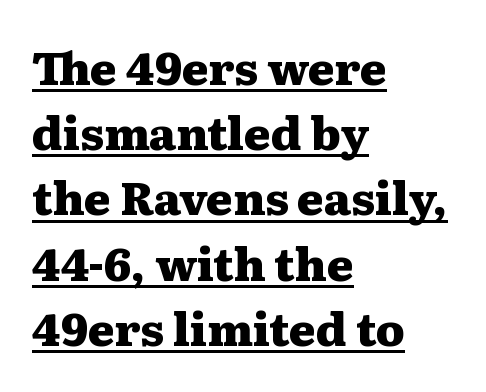
Q: Is the text bold? A: Yes.
Q: Is the text italic (slanted)? A: No, it is upright.
Q: Is the typeface a serif or a sans-serif typeface? A: Serif.
Q: Is the text underlined? A: Yes.
Q: How is the paragraph aligned? A: Left-aligned.
Q: Is the spacing between letters normal or unusually wide? A: Normal.
Q: Is the spacing between lines tight, normal or loose? A: Normal.
Q: Width (condensed, normal, or wide)? A: Wide.
Q: Stroke contrast? A: Medium.
Q: x-height? A: Medium.
Q: Monospaced? A: No.
